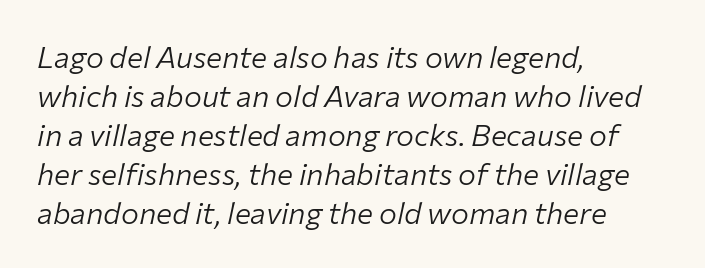
{"italic": "yes", "lean": "right", "slant_degrees": 12, "bold": "no", "weight": "light", "width": "normal", "stroke_contrast": "low", "x_height": "medium", "monospaced": "no", "underline": "no", "align": "left", "line_spacing": "normal", "line_spacing_ratio": 1.3, "letter_spacing": "normal", "letter_spacing_em": 0.0, "glyph_px": 30}
